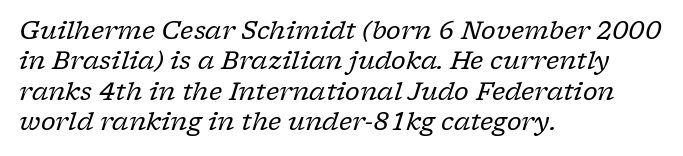
Q: Is the text bold? A: No.
Q: Is the text italic (slanted)? A: Yes, it leans right by about 17 degrees.
Q: Is the text underlined? A: No.
Q: How is the paragraph aligned? A: Left-aligned.
Q: Is the spacing between letters normal or unusually wide? A: Normal.
